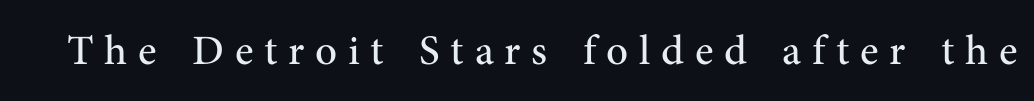
Character widths vary here, with narrow letters taking less room than wide ones. Counters stay open thanks to moderate or lighter strokes. What kind of face is this? One with serifs. There is plenty of visible air inserted between adjacent glyphs. Any mark beneath the type? The region is blank. Posture: upright roman.
